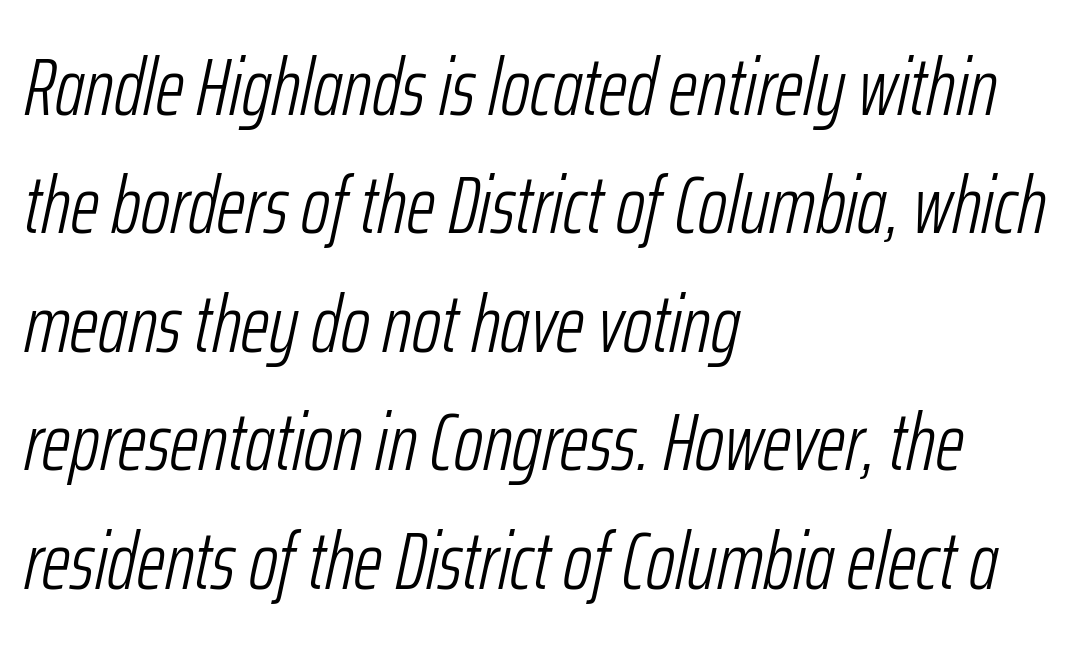
The rendering applies a slant to the glyphs. These lines keep a tight, regular rhythm from letter to letter. Which margin do the lines hug? The left one — the right edge is uneven. Reading down the column, the eye jumps a familiar distance to each next line. Check the space under the baseline: it is left empty. These lines are rendered in a variable-pitch font.
